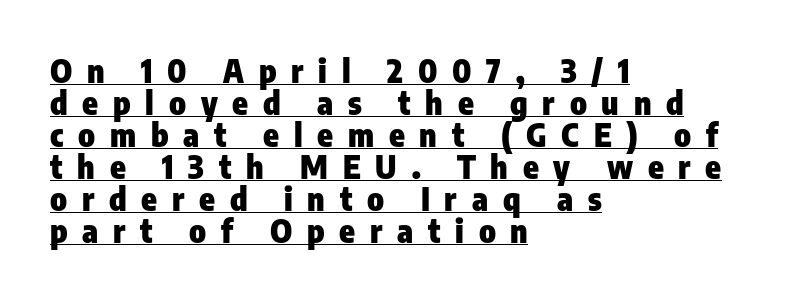
Q: Is the text bold? A: Yes.
Q: Is the text italic (slanted)? A: No, it is upright.
Q: Is the typeface a serif or a sans-serif typeface? A: Sans-serif.
Q: Is the text underlined? A: Yes.
Q: How is the paragraph aligned? A: Left-aligned.
Q: Is the spacing between letters normal or unusually wide? A: Unusually wide.
Q: Is the spacing between lines tight, normal or loose? A: Tight.
Q: Width (condensed, normal, or wide)? A: Condensed.
Q: Stroke contrast? A: Low.
Q: x-height? A: Medium.
Q: Monospaced? A: No.
